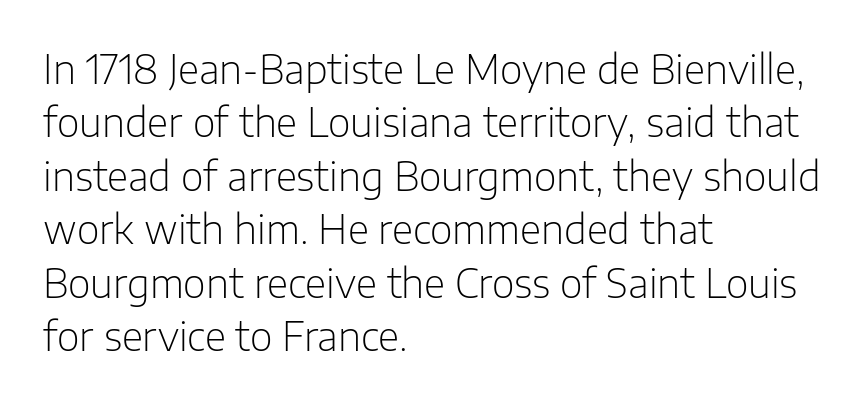
The image shows 39 px light sans-serif type, upright; set left-aligned, normal line spacing (1.37x), normal letter spacing, not underlined; low stroke contrast and a medium x-height.
